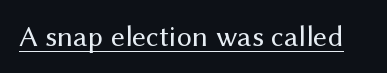
The image shows 30 px regular-weight sans-serif type, upright; set normal letter spacing, underlined; medium stroke contrast and a medium x-height.
